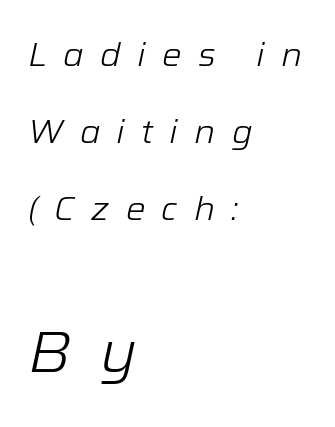
This layout puts the modest block above and the oversized block below. These lines have a slow, spaced-out rhythm from letter to letter. Each letter keeps its own natural width here, so spacing adapts to shape. This is oblique type, the kind used for emphasis or titles.
